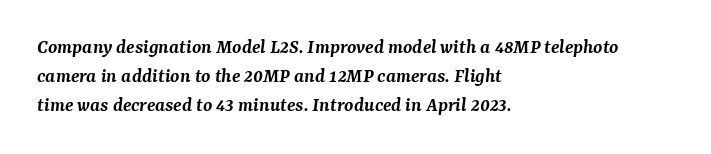
{"italic": "yes", "lean": "right", "slant_degrees": 7, "bold": "semi", "underline": "no", "align": "left", "line_spacing": "normal", "line_spacing_ratio": 1.37, "letter_spacing": "normal", "letter_spacing_em": 0.0, "glyph_px": 21}
